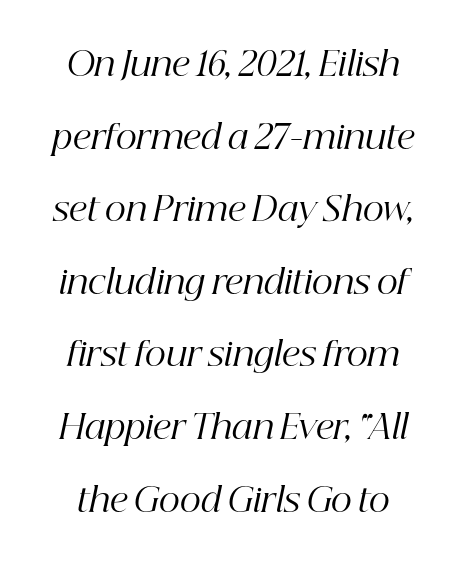
The face used here is proportionally spaced, like ordinary book or web type. The leading is generous, giving the passage an open texture. Bold? No — there's no thickening of the strokes. The rendering applies a slant to the glyphs. The passage shown is typeset with a serif family. Underline: absent.
